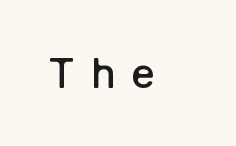
The image shows 41 px semibold sans-serif type, upright; set unusually wide letter spacing (+0.39 em), not underlined; low stroke contrast and a medium x-height.
